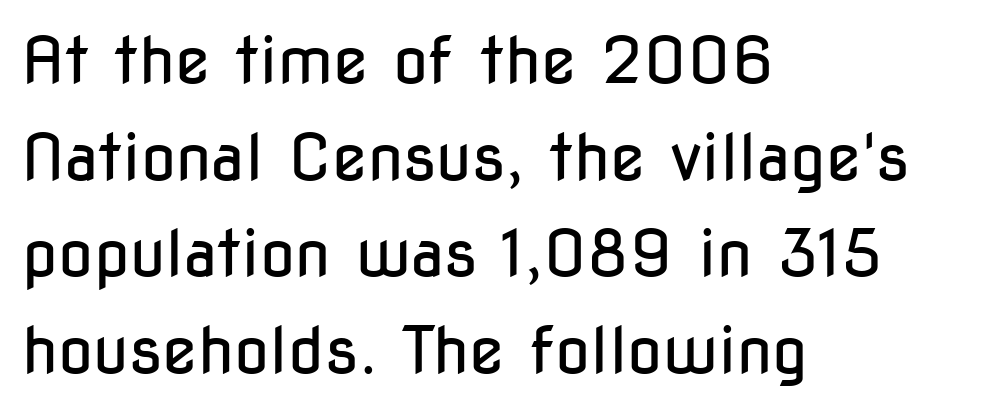
{"serif": "no", "italic": "no", "bold": "no", "weight": "regular", "width": "condensed", "stroke_contrast": "low", "x_height": "medium", "monospaced": "no", "underline": "no", "align": "left", "line_spacing": "normal", "line_spacing_ratio": 1.51, "letter_spacing": "normal", "letter_spacing_em": 0.0, "glyph_px": 64}
